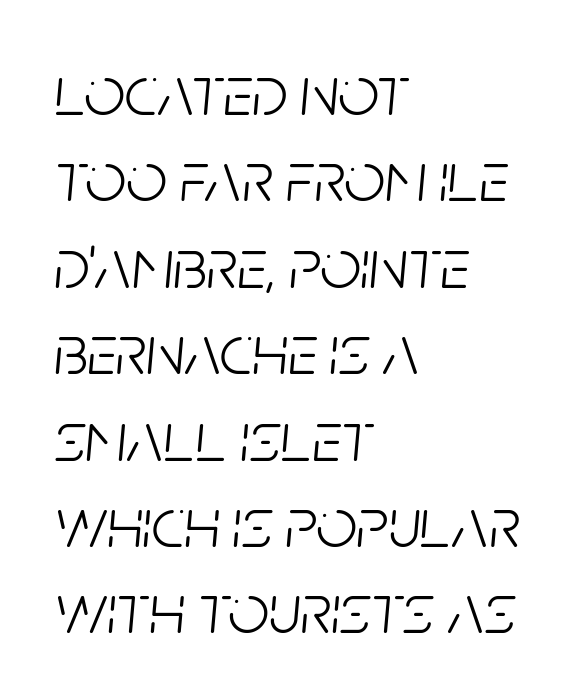
If you drew a line through each stem, it would be angled. Do the characters align in a grid? No, the font is proportional. Visually the block forms a straight wall on the left and a jagged coastline on the right. Only glyphs here, with clear space below each row. Tracking value appears to be zero — textbook default spacing. Summary of weight: not heavy and not bold.
